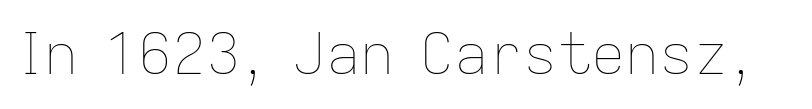
The image shows 57 px thin type, upright; set normal letter spacing, not underlined; low stroke contrast and a medium x-height.
